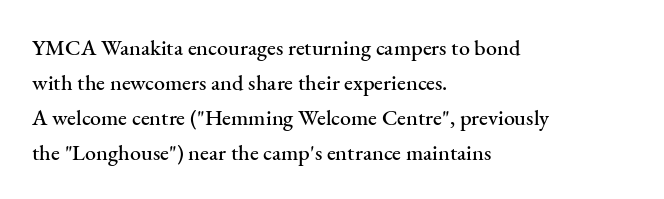
Q: Is the text italic (slanted)? A: No, it is upright.
Q: Is the text underlined? A: No.
Q: How is the paragraph aligned? A: Left-aligned.
Q: Is the spacing between letters normal or unusually wide? A: Normal.
Q: Is the spacing between lines tight, normal or loose? A: Normal.
